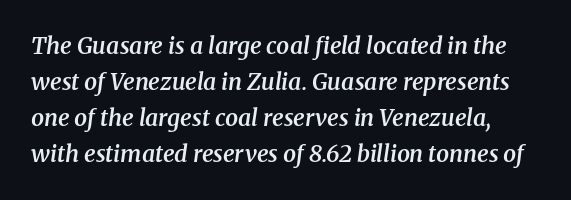
{"italic": "yes", "lean": "right", "slant_degrees": 8, "bold": "semi", "underline": "no", "line_spacing": "normal", "line_spacing_ratio": 1.56, "letter_spacing": "normal", "letter_spacing_em": 0.0, "glyph_px": 23}
